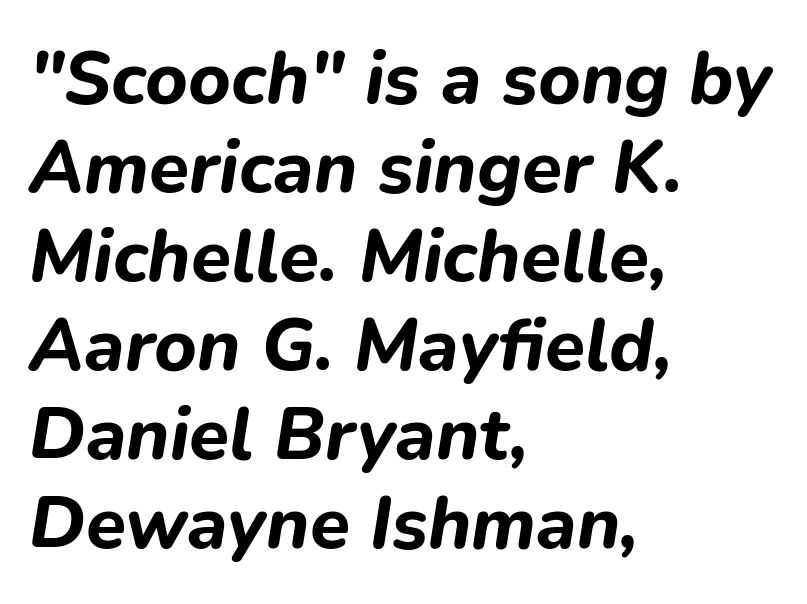
Heavy, bold letterforms. Short and long lines alike share a common starting point at left. Characters follow at the spacing the type designer built in. This is oblique type, the kind used for emphasis or titles. Do the characters align in a grid? No, the font is proportional. Glance below the letters and you will spot only blank space.
